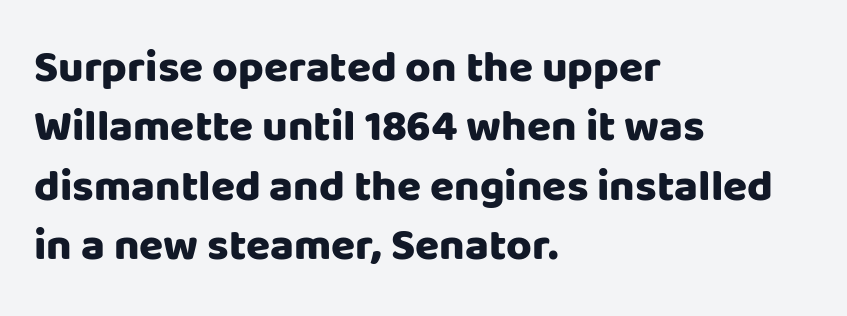
The type is set solid horizontally, with unmodified tracking. The letters carry no serifs — their stems end cleanly without finishing strokes. These lines are rendered in a variable-pitch font. Notice how the passage keeps a crisp vertical edge on the left only. Plain, unruled lines of type.
